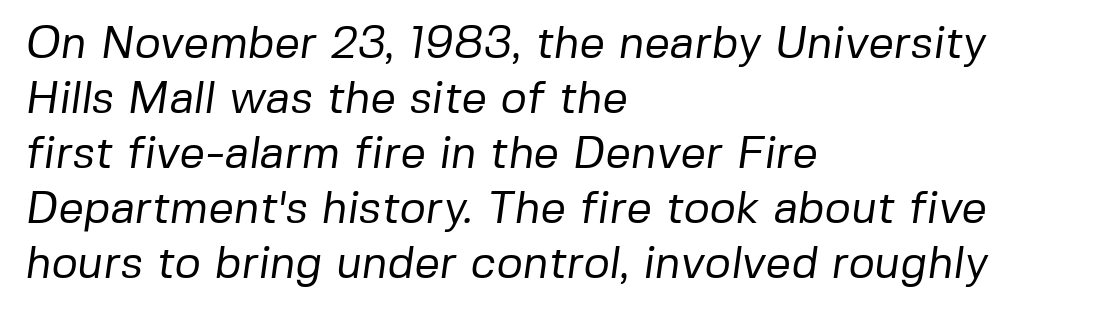
Heft: none added — not bold. Has an underline been added? It has not. The passage shown is typeset with a sans-serif family. Here the glyphs are tracked normally, forming tight word shapes.
